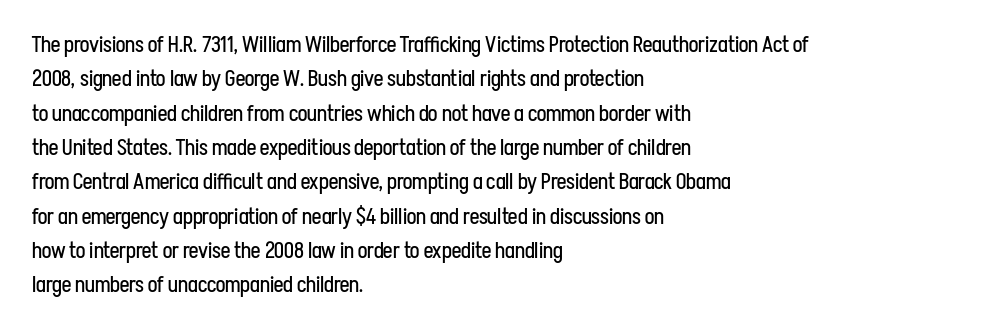
The specimen reads as upright at a glance. Is the stroke heavy? The answer is a plain regular-or-lighter. Clear beneath every line of the passage. Notice how descenders clear the ascenders below comfortably — that's standard leading.
